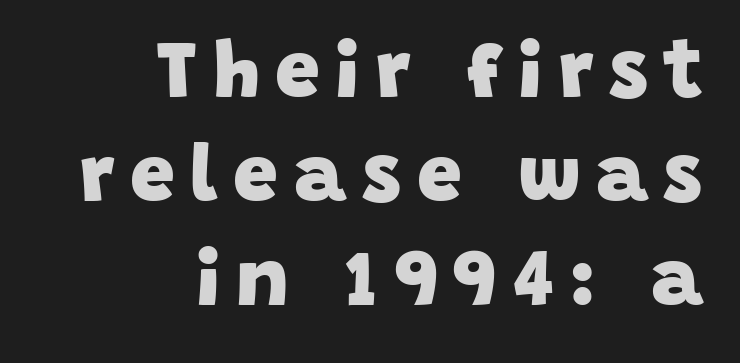
{"serif": "no", "bold": "yes", "weight": "heavy", "width": "normal", "stroke_contrast": "low", "x_height": "large", "monospaced": "no", "underline": "no", "align": "right", "line_spacing": "normal", "line_spacing_ratio": 1.3, "letter_spacing": "wide", "letter_spacing_em": 0.2, "glyph_px": 80}
